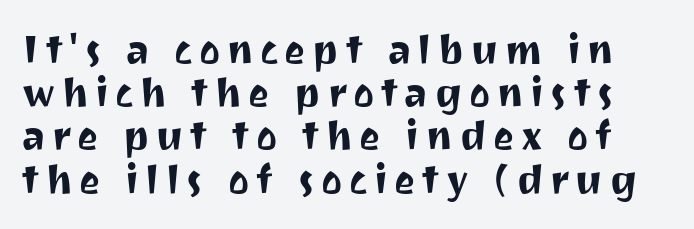
Compared with typical paragraphs, the rows here are closer together. Unlike a traditional serif, this face leaves its strokes unadorned. Quick note: underline off. Spacing verdict: proportional, widths tailored to each character.
